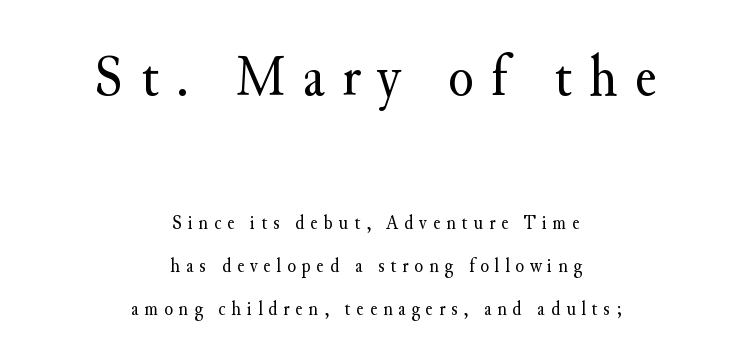
{"serif": "yes", "italic": "no", "bold": "no", "weight": "regular", "width": "normal", "stroke_contrast": "medium", "x_height": "small", "monospaced": "no", "underline": "no", "align": "center", "line_spacing": "loose", "line_spacing_ratio": 2.14, "letter_spacing": "wide", "letter_spacing_em": 0.29, "larger_block": "first", "size_ratio": 2.95, "glyph_px": 59}
